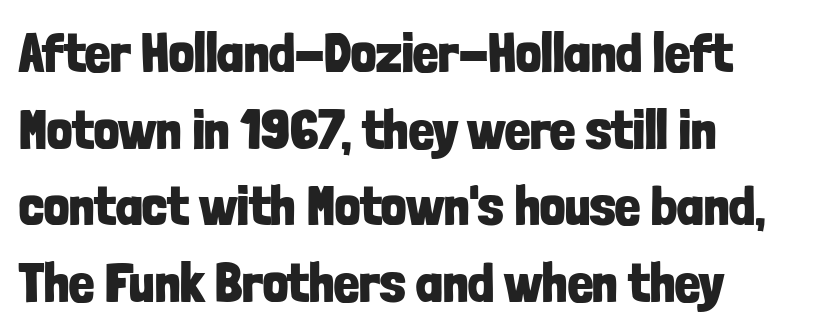
The image shows 56 px bold, condensed sans-serif type, upright; set left-aligned, normal line spacing (1.37x), normal letter spacing, not underlined; low stroke contrast and a medium x-height.
